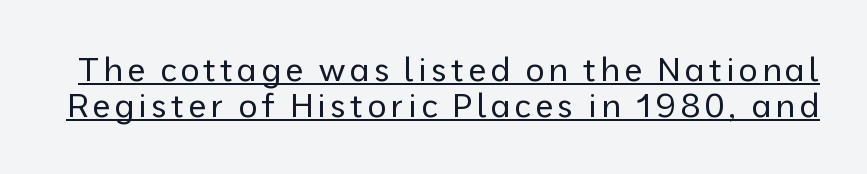
{"serif": "no", "italic": "no", "bold": "no", "weight": "regular", "width": "normal", "stroke_contrast": "low", "x_height": "medium", "monospaced": "no", "underline": "yes", "line_spacing": "tight", "line_spacing_ratio": 1.08, "glyph_px": 33}
